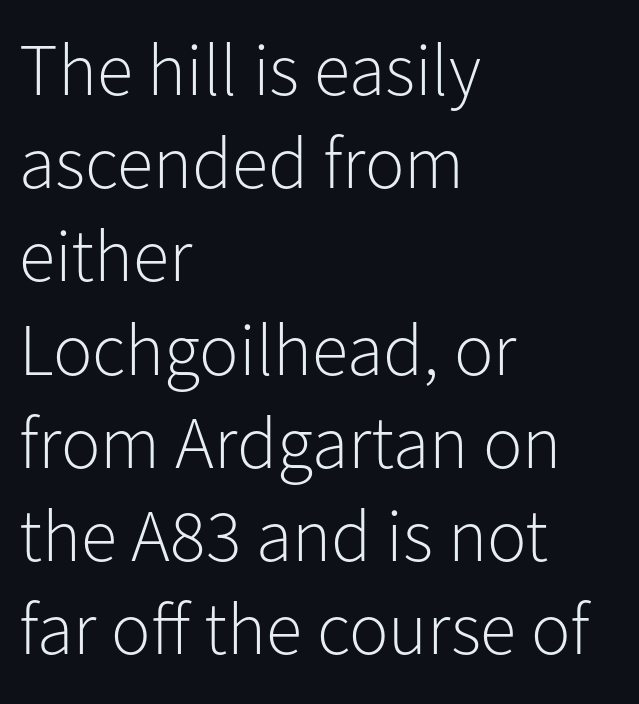
Decoration check: the copy has no underline. Horizontal bands of white between lines are of average thickness. Is the letter spacing exaggerated? No — it looks like the ordinary default. The designer went with a sans here, leaving each stem footless.
